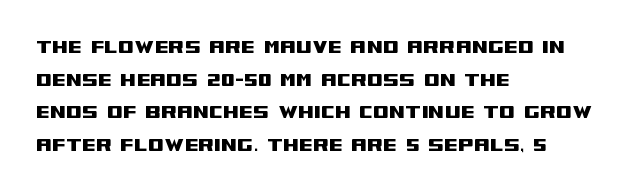
The image shows 23 px text type, upright; set left-aligned, normal line spacing (1.42x), normal letter spacing, not underlined.
